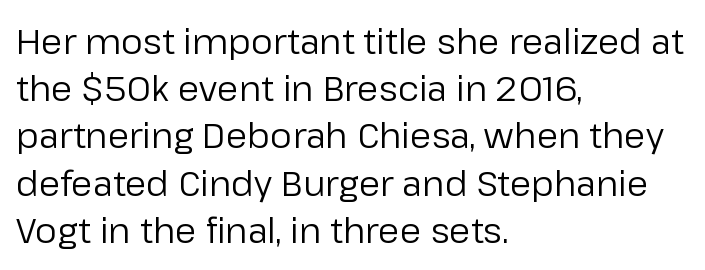
The image shows 35 px regular-weight sans-serif type, upright; set left-aligned, normal line spacing (1.35x), normal letter spacing, not underlined; low stroke contrast and a medium x-height.
